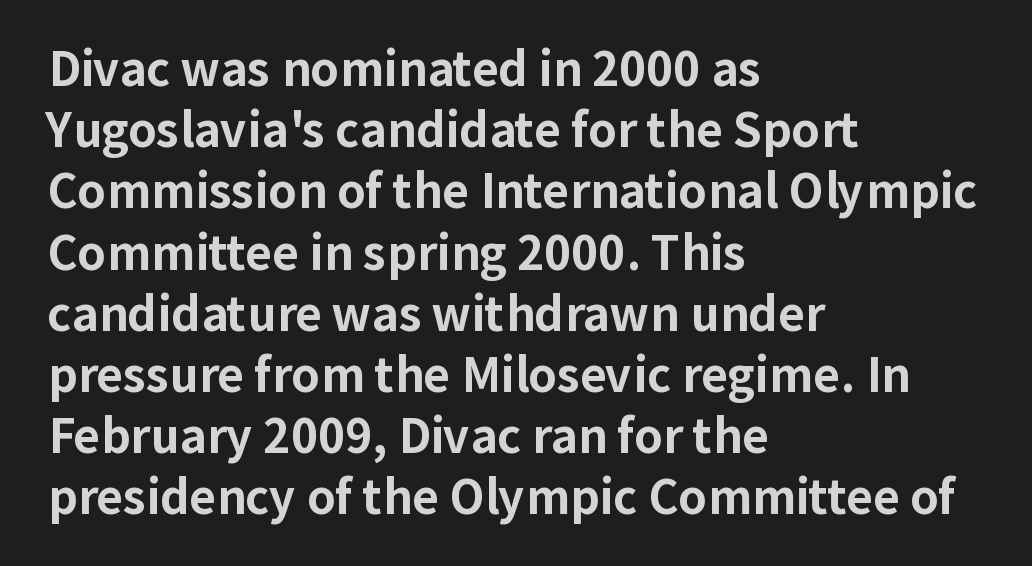
{"serif": "no", "italic": "no", "bold": "yes", "weight": "bold", "width": "normal", "stroke_contrast": "low", "x_height": "medium", "monospaced": "no", "underline": "no", "align": "left", "line_spacing": "normal", "line_spacing_ratio": 1.33, "letter_spacing": "normal", "letter_spacing_em": 0.0, "glyph_px": 46}
